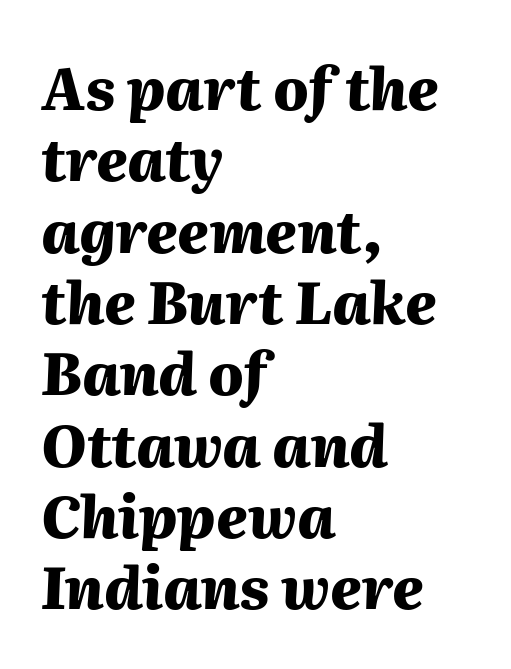
Designer's note — italics engaged. No word sits above an underline. Here the glyphs are tracked normally, forming tight word shapes. Strokes here are thick enough to call this a true bold. These lines are set flush left with a ragged right edge.
